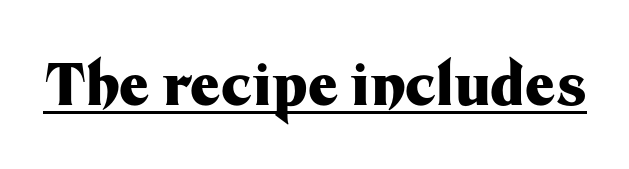
{"serif": "no", "italic": "no", "bold": "yes", "weight": "heavy", "width": "normal", "stroke_contrast": "medium", "x_height": "medium", "monospaced": "no", "underline": "yes", "letter_spacing": "normal", "letter_spacing_em": 0.0, "glyph_px": 58}
